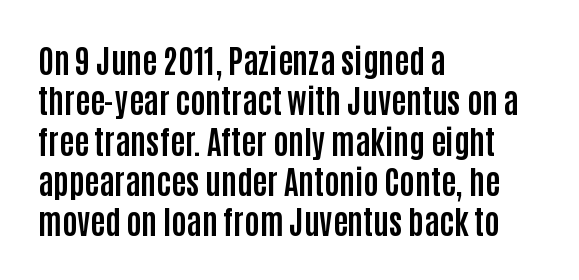
In terms of letterspacing, this is plain default setting. In terms of leading, this rendering sits right in the middle. Varying glyph widths throughout — classic text-font behaviour. A sans-serif font was chosen for this passage.
